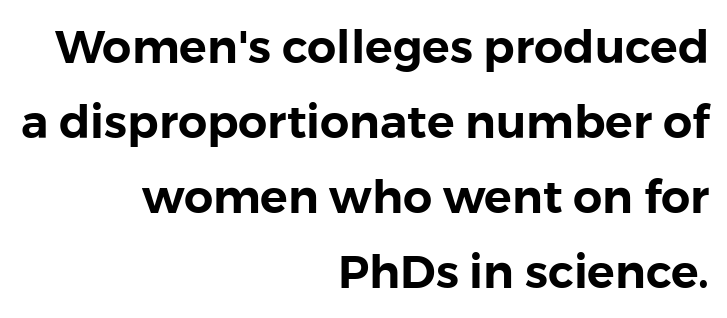
This rendering features lettering with no underline. Unlike italic type, these characters show no tilt at all. The rendering uses natural spacing where letterforms have individual widths. Does the copy run flush right? Yes — the right margin is perfectly even.
